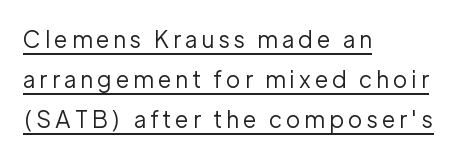
The image shows 23 px text type, upright; set left-aligned, line spacing 1.73x, underlined.
